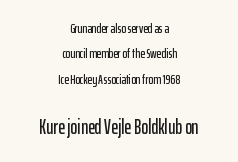
Is the block centered? Yes — each line is placed symmetrically about the middle. Is the letter spacing exaggerated? No — it looks like the ordinary default. These two chunks differ in scale, with the bottom chunk taking the larger measure. Honestly, there is no underline to notice here at all. This is roman type, the default non-slanted kind.
